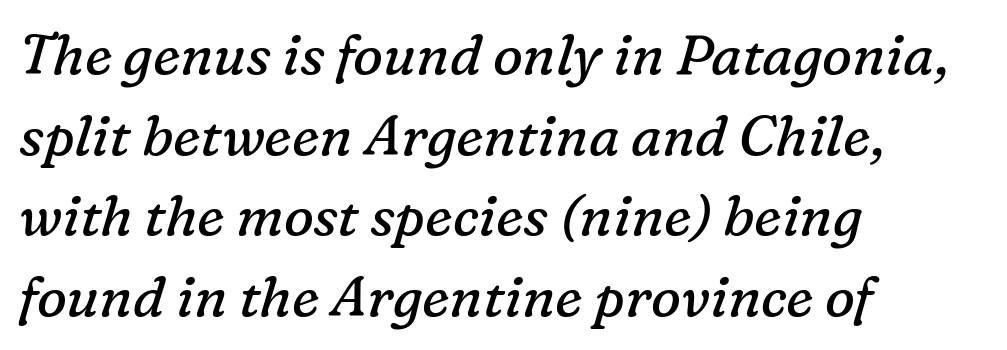
{"serif": "yes", "italic": "yes", "lean": "right", "slant_degrees": 16, "bold": "no", "weight": "regular", "width": "normal", "stroke_contrast": "low", "x_height": "medium", "monospaced": "no", "underline": "no", "align": "left", "line_spacing": "normal", "line_spacing_ratio": 1.44, "letter_spacing": "normal", "letter_spacing_em": 0.0, "glyph_px": 56}
